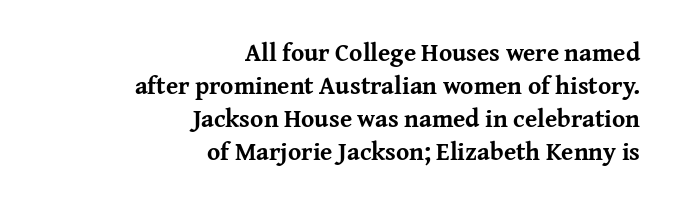
Typographic density is high because the face is bold. The horizontal fit of the characters is conventional and even. Letters rest on an invisible, unmarked baseline. One glance says typical: line gaps are just what's usual. Does the copy run flush right? Yes — the right margin is perfectly even.
